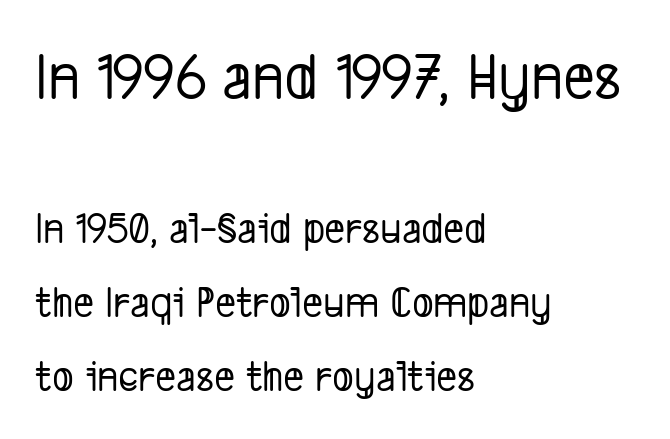
Plain, unruled lines of type. Nothing unusual about the tracking: characters are spaced as the font intends. The vertical gap from one line to the next is medium. Do the characters align in a grid? No, the font is proportional.
